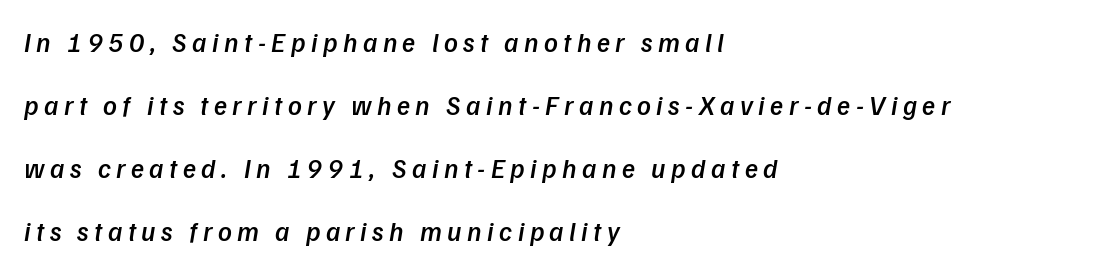
Q: Is the text bold? A: Semi-bold.
Q: Is the text italic (slanted)? A: Yes, it leans right by about 9 degrees.
Q: Is the text underlined? A: No.
Q: How is the paragraph aligned? A: Left-aligned.
Q: Is the spacing between letters normal or unusually wide? A: Unusually wide.
Q: Is the spacing between lines tight, normal or loose? A: Loose.
